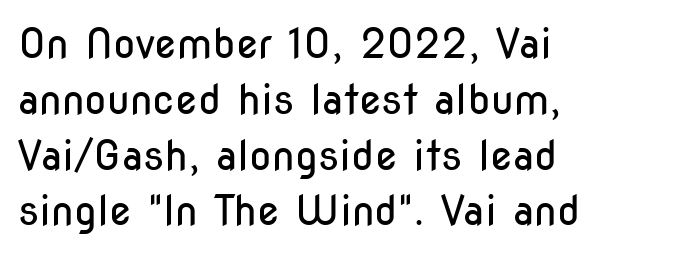
Q: Is the text bold? A: No.
Q: Is the text italic (slanted)? A: No, it is upright.
Q: Is the typeface a serif or a sans-serif typeface? A: Sans-serif.
Q: Is the text underlined? A: No.
Q: How is the paragraph aligned? A: Left-aligned.
Q: Is the spacing between letters normal or unusually wide? A: Normal.
Q: Is the spacing between lines tight, normal or loose? A: Normal.
Q: Width (condensed, normal, or wide)? A: Condensed.
Q: Stroke contrast? A: Low.
Q: x-height? A: Medium.
Q: Monospaced? A: No.
